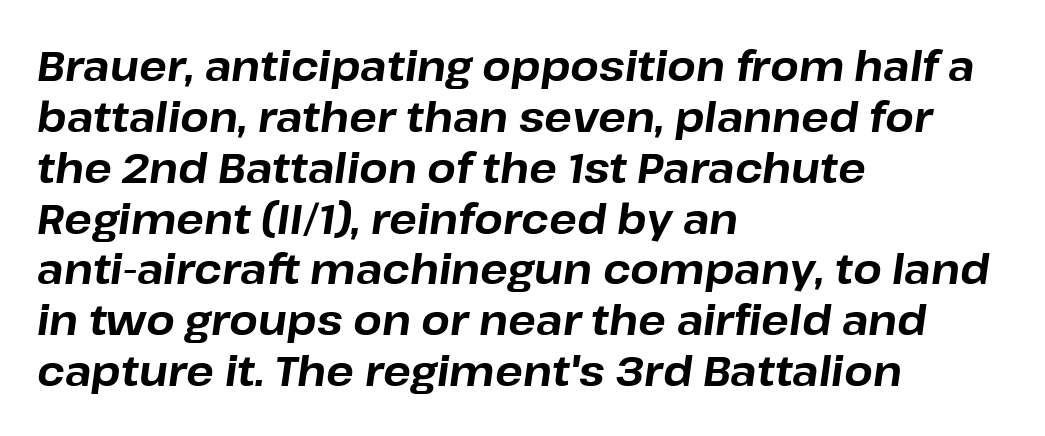
The rendering uses natural spacing where letterforms have individual widths. Plain, unruled lines of type. There's an unmistakable incline to the writing here. Caption: bold face, heavy strokes. The face used here is rendered with its standard letterfit.
